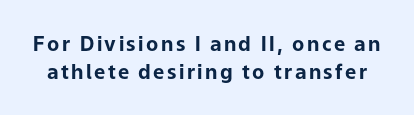
{"italic": "no", "bold": "yes", "underline": "no", "line_spacing": "normal", "line_spacing_ratio": 1.39, "glyph_px": 20}
